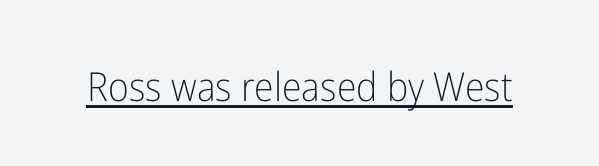
{"serif": "no", "italic": "no", "bold": "no", "weight": "light", "width": "condensed", "stroke_contrast": "low", "x_height": "medium", "monospaced": "no", "underline": "yes", "letter_spacing": "normal", "letter_spacing_em": 0.0, "glyph_px": 40}
